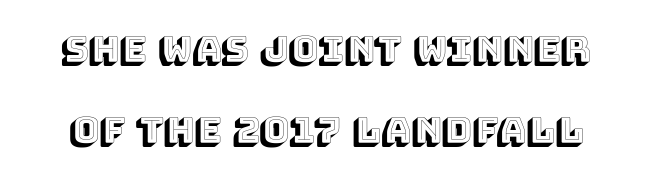
Q: Is the text italic (slanted)? A: No, it is upright.
Q: Is the text underlined? A: No.
Q: Is the spacing between letters normal or unusually wide? A: Normal.
Q: Is the spacing between lines tight, normal or loose? A: Loose.
Q: Width (condensed, normal, or wide)? A: Normal.
Q: x-height? A: Large.
Q: Monospaced? A: No.
